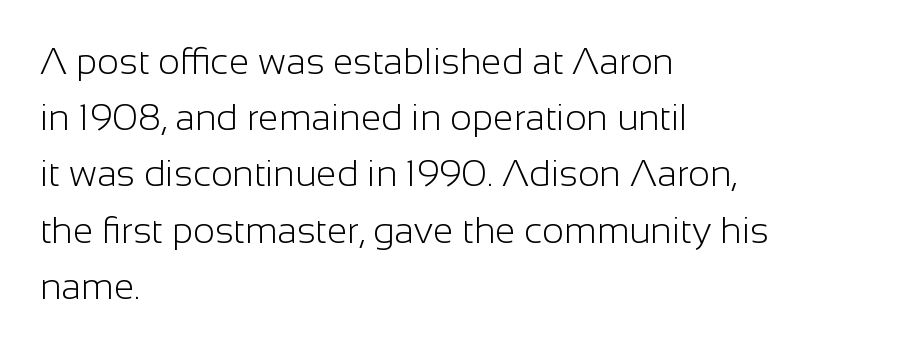
{"serif": "no", "italic": "no", "bold": "no", "weight": "light", "width": "normal", "stroke_contrast": "low", "x_height": "medium", "monospaced": "no", "underline": "no", "align": "left", "line_spacing": "normal", "line_spacing_ratio": 1.52, "letter_spacing": "normal", "letter_spacing_em": 0.0, "glyph_px": 37}
